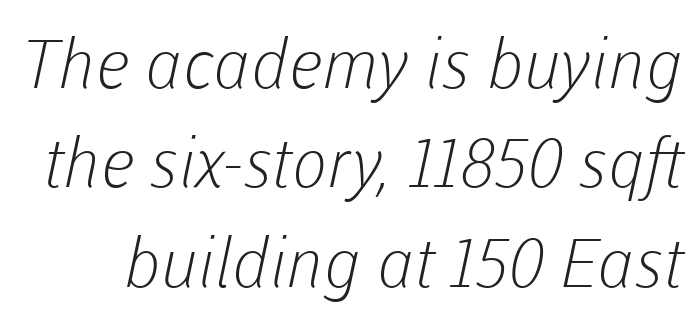
Q: Is the text bold? A: No.
Q: Is the typeface a serif or a sans-serif typeface? A: Sans-serif.
Q: Is the text underlined? A: No.
Q: Is the spacing between letters normal or unusually wide? A: Normal.
Q: Is the spacing between lines tight, normal or loose? A: Normal.
Q: Width (condensed, normal, or wide)? A: Normal.
Q: Stroke contrast? A: Low.
Q: x-height? A: Medium.
Q: Monospaced? A: No.
